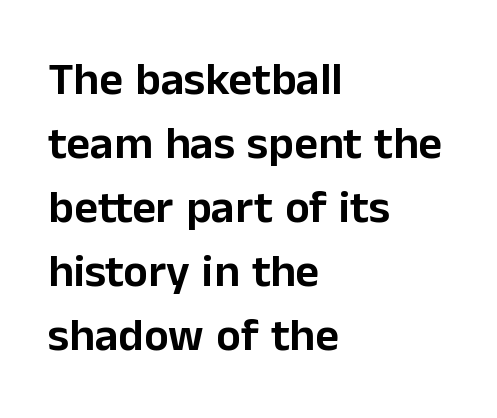
The image shows 46 px sans-serif type, upright; set left-aligned, normal line spacing (1.39x), normal letter spacing, not underlined; low stroke contrast and a medium x-height.
